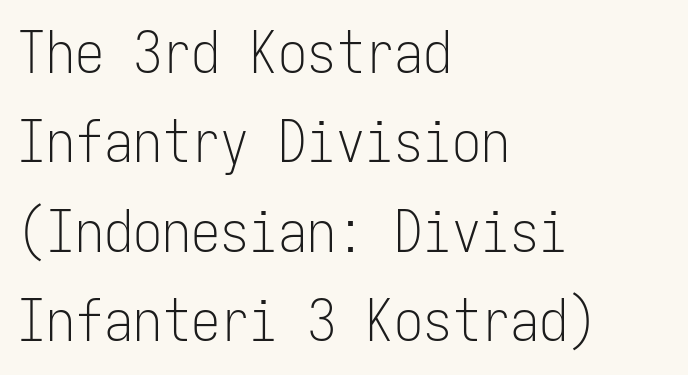
Q: Is the text bold? A: No.
Q: Is the text italic (slanted)? A: No, it is upright.
Q: Is the typeface a serif or a sans-serif typeface? A: Sans-serif.
Q: Is the text underlined? A: No.
Q: How is the paragraph aligned? A: Left-aligned.
Q: Is the spacing between letters normal or unusually wide? A: Normal.
Q: Is the spacing between lines tight, normal or loose? A: Normal.
Q: Width (condensed, normal, or wide)? A: Condensed.
Q: Stroke contrast? A: Low.
Q: x-height? A: Medium.
Q: Monospaced? A: Yes.
